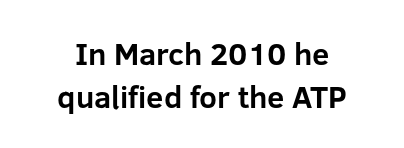
{"serif": "no", "italic": "no", "bold": "yes", "weight": "bold", "width": "normal", "stroke_contrast": "low", "x_height": "medium", "monospaced": "no", "underline": "no", "align": "center", "line_spacing": "normal", "line_spacing_ratio": 1.38, "letter_spacing": "normal", "letter_spacing_em": 0.0, "glyph_px": 31}
